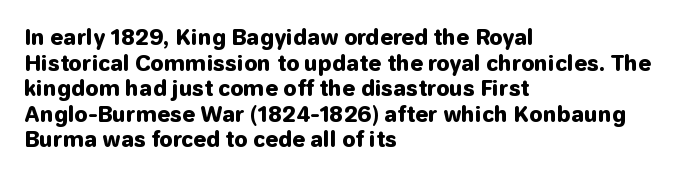
Is there any slant? The stems are plumb. The zone under the glyphs is completely vacant. Caption: bold face, heavy strokes. Each word holds together tightly as a unit, with standard inter-letter gaps. Does the copy run flush right? No — it runs flush left.
